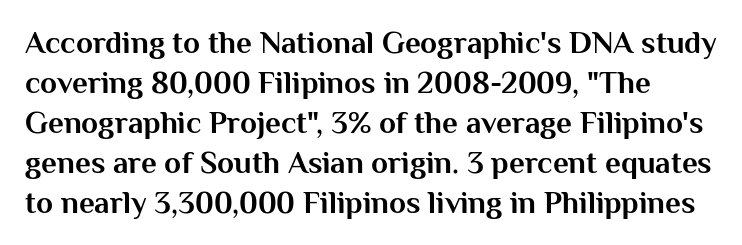
{"serif": "no", "italic": "no", "bold": "yes", "weight": "bold", "width": "normal", "stroke_contrast": "medium", "x_height": "medium", "monospaced": "no", "underline": "no", "line_spacing": "normal", "line_spacing_ratio": 1.29, "letter_spacing": "normal", "letter_spacing_em": 0.0, "glyph_px": 31}
